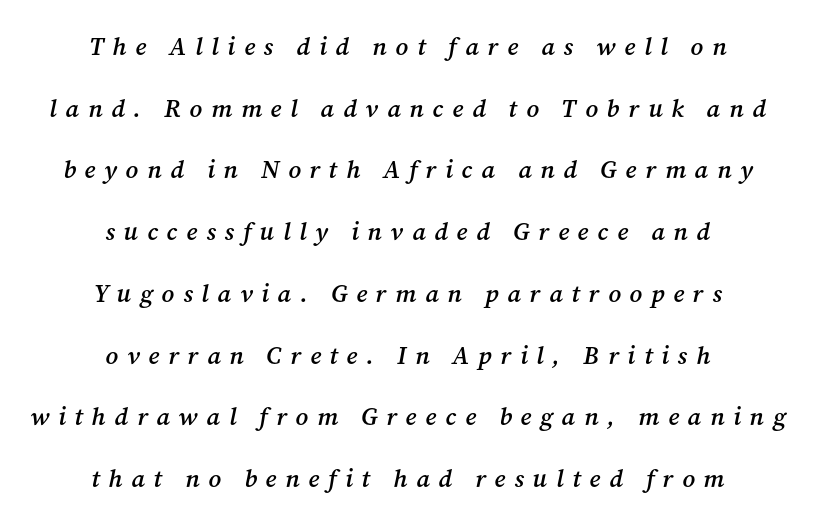
Q: Is the text bold? A: Semi-bold.
Q: Is the text italic (slanted)? A: Yes, it leans right by about 12 degrees.
Q: Is the text underlined? A: No.
Q: How is the paragraph aligned? A: Centered.
Q: Is the spacing between letters normal or unusually wide? A: Unusually wide.
Q: Is the spacing between lines tight, normal or loose? A: Loose.
